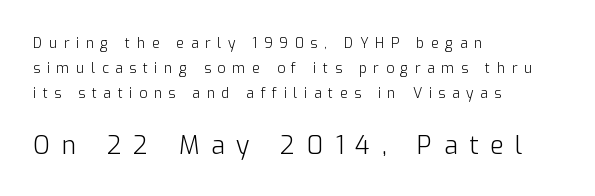
The image shows 25 px text type, upright; set left-aligned, line spacing 1.78x, unusually wide letter spacing (+0.47 em), not underlined; the second (bottom) block is 1.79x larger.
